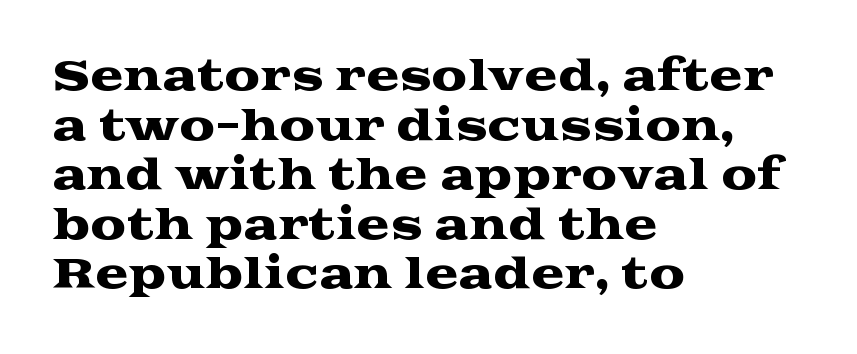
The image shows 40 px wide serif type, upright; set left-aligned, line spacing 1.24x, normal letter spacing, not underlined; medium stroke contrast and a medium x-height.
